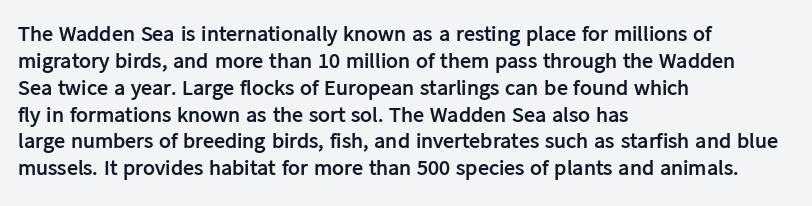
Q: Is the text bold? A: Yes.
Q: Is the text italic (slanted)? A: No, it is upright.
Q: Is the text underlined? A: No.
Q: How is the paragraph aligned? A: Left-aligned.
Q: Is the spacing between letters normal or unusually wide? A: Normal.
